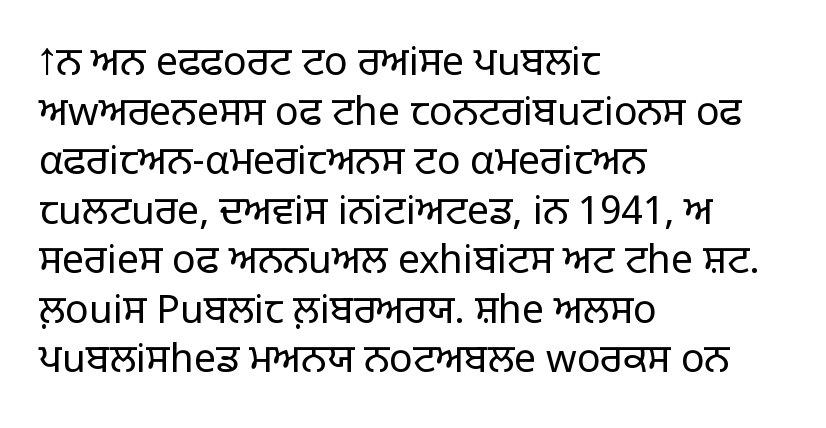
{"serif": "no", "italic": "no", "bold": "no", "weight": "light", "width": "normal", "stroke_contrast": "low", "x_height": "large", "monospaced": "no", "underline": "no", "align": "left", "line_spacing": "normal", "line_spacing_ratio": 1.27, "letter_spacing": "normal", "letter_spacing_em": 0.0, "glyph_px": 39}
